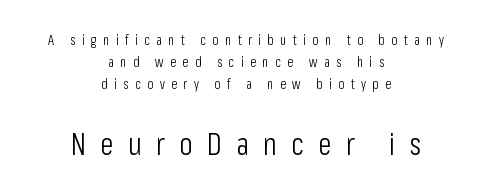
Q: Is the text bold? A: No.
Q: Is the text italic (slanted)? A: No, it is upright.
Q: Is the typeface a serif or a sans-serif typeface? A: Sans-serif.
Q: Is the text underlined? A: No.
Q: How is the paragraph aligned? A: Centered.
Q: Is the spacing between letters normal or unusually wide? A: Unusually wide.
Q: Is the spacing between lines tight, normal or loose? A: Normal.
Q: Which block of text is set in a larger size, the first (top) or the second (bottom)? A: The second (bottom) one.
Q: Width (condensed, normal, or wide)? A: Condensed.
Q: Stroke contrast? A: Low.
Q: x-height? A: Medium.
Q: Monospaced? A: No.
